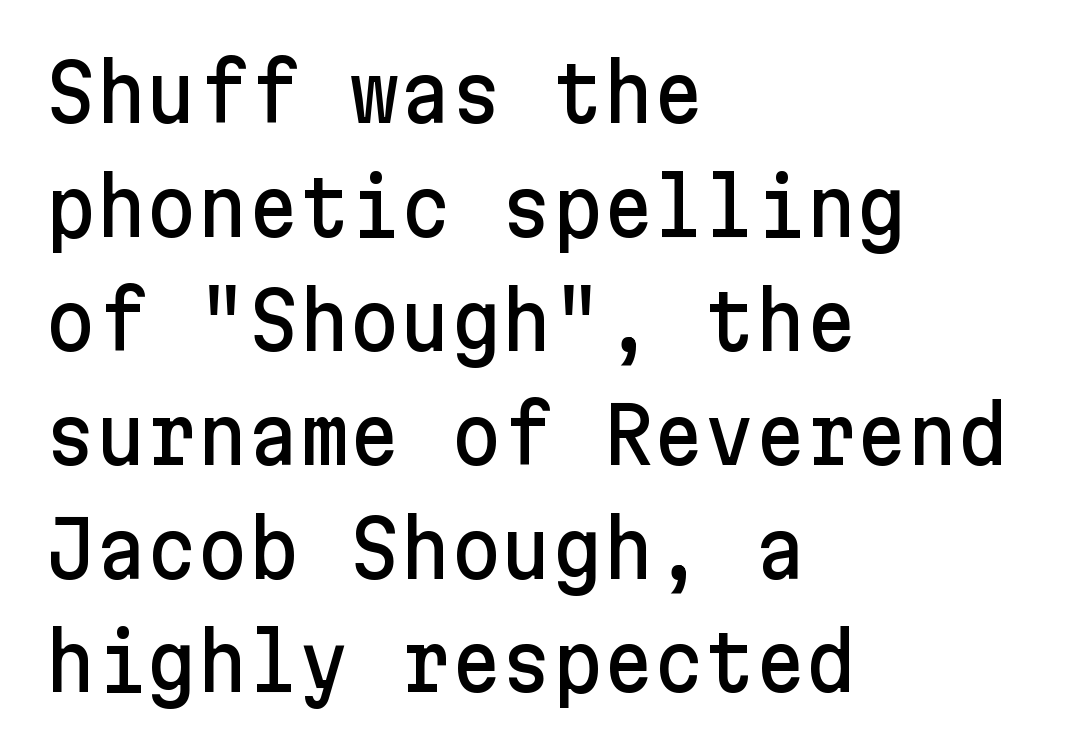
Q: Is the text italic (slanted)? A: No, it is upright.
Q: Is the typeface a serif or a sans-serif typeface? A: Sans-serif.
Q: Is the text underlined? A: No.
Q: How is the paragraph aligned? A: Left-aligned.
Q: Is the spacing between letters normal or unusually wide? A: Normal.
Q: Is the spacing between lines tight, normal or loose? A: Normal.
Q: Width (condensed, normal, or wide)? A: Normal.
Q: Stroke contrast? A: Low.
Q: x-height? A: Medium.
